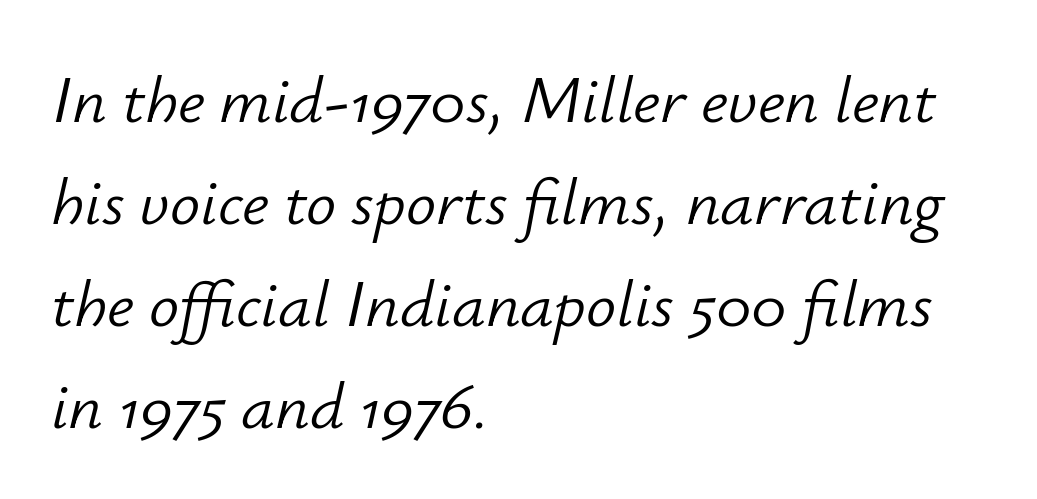
{"italic": "yes", "lean": "right", "slant_degrees": 12, "bold": "no", "weight": "light", "width": "normal", "stroke_contrast": "low", "x_height": "small", "monospaced": "no", "underline": "no", "align": "left", "line_spacing": "normal", "line_spacing_ratio": 1.52, "letter_spacing": "normal", "letter_spacing_em": 0.0, "glyph_px": 67}
